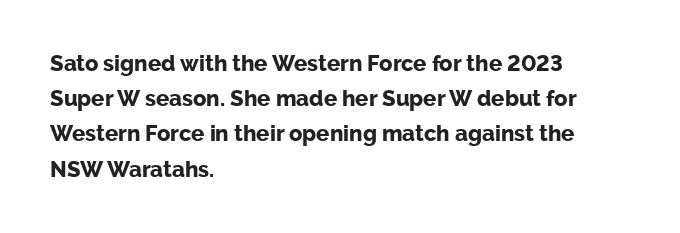
{"italic": "no", "bold": "yes", "underline": "no", "align": "left", "line_spacing": "normal", "line_spacing_ratio": 1.6, "letter_spacing": "normal", "letter_spacing_em": 0.0, "glyph_px": 22}
